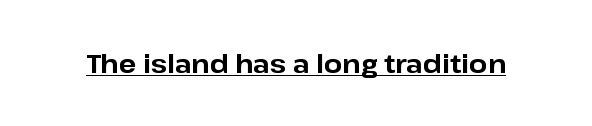
The image shows 26 px bold type, upright; set normal letter spacing, underlined.
